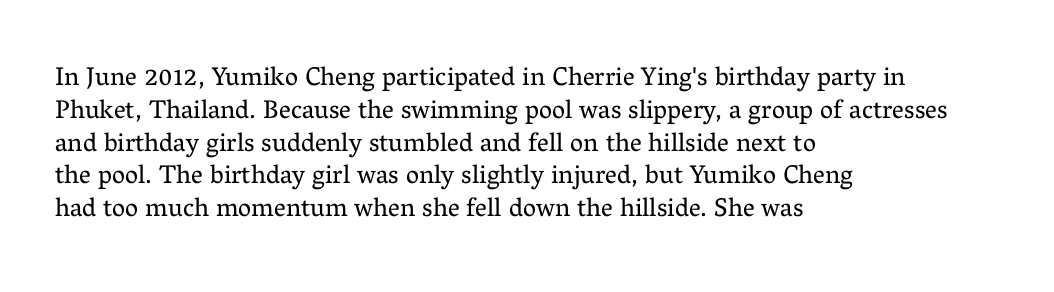
{"italic": "no", "bold": "no", "underline": "no", "align": "left", "line_spacing": "normal", "line_spacing_ratio": 1.26, "letter_spacing": "normal", "letter_spacing_em": 0.0, "glyph_px": 26}
